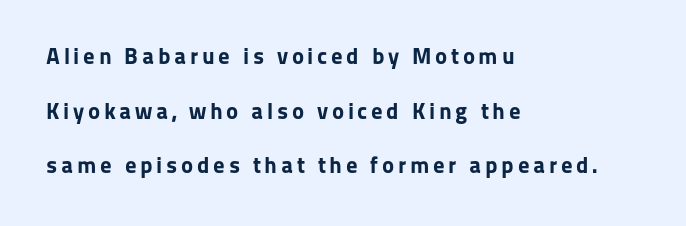
Q: Is the text bold? A: Yes.
Q: Is the text italic (slanted)? A: No, it is upright.
Q: Is the text underlined? A: No.
Q: How is the paragraph aligned? A: Left-aligned.
Q: Is the spacing between lines tight, normal or loose? A: Loose.
